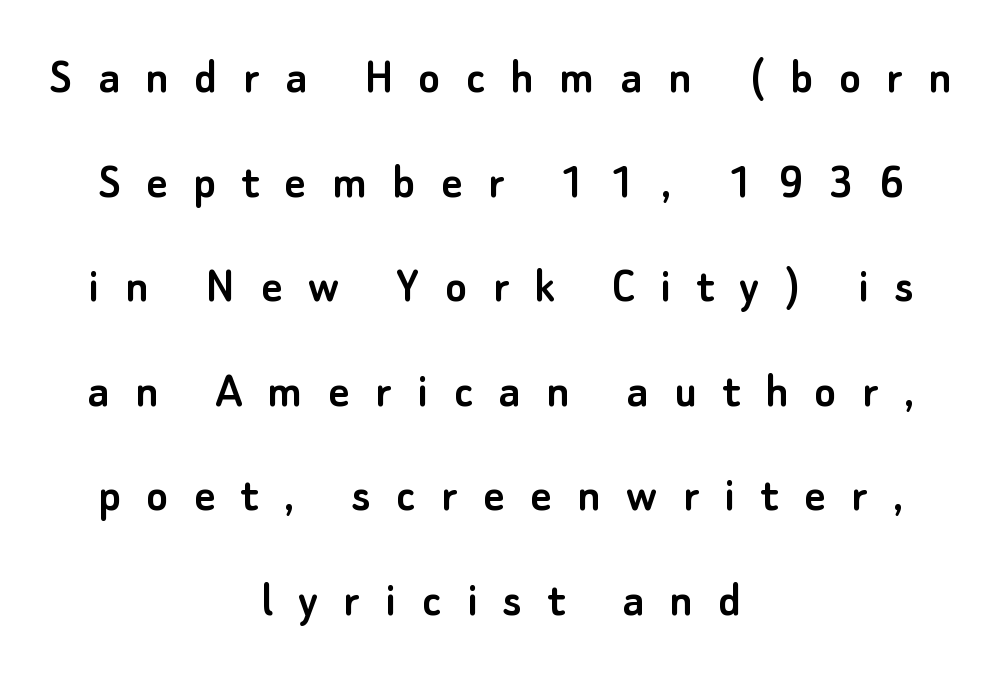
The image shows 51 px sans-serif type, upright; set centered, loose line spacing (2.05x), unusually wide letter spacing (+0.5 em), not underlined; low stroke contrast and a small x-height.
